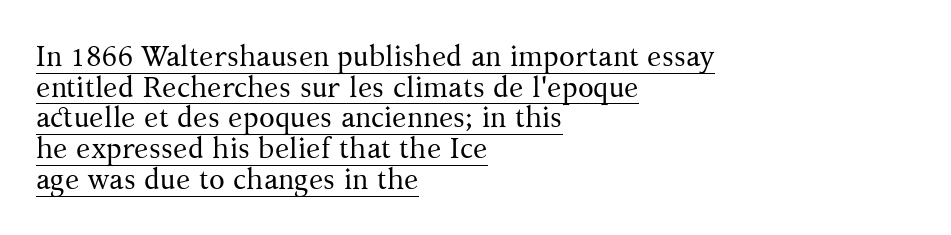
Q: Is the text bold? A: No.
Q: Is the text italic (slanted)? A: No, it is upright.
Q: Is the typeface a serif or a sans-serif typeface? A: Serif.
Q: Is the text underlined? A: Yes.
Q: How is the paragraph aligned? A: Left-aligned.
Q: Is the spacing between letters normal or unusually wide? A: Normal.
Q: Is the spacing between lines tight, normal or loose? A: Tight.
Q: Width (condensed, normal, or wide)? A: Normal.
Q: Stroke contrast? A: Medium.
Q: x-height? A: Medium.
Q: Monospaced? A: No.
